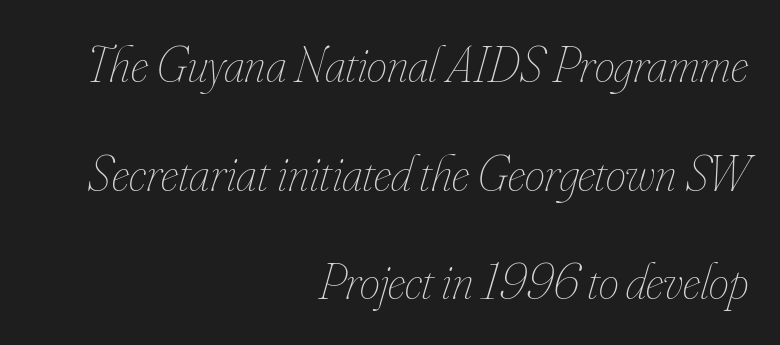
Q: Is the text bold? A: No.
Q: Is the text italic (slanted)? A: Yes, it leans right by about 16 degrees.
Q: Is the text underlined? A: No.
Q: How is the paragraph aligned? A: Right-aligned.
Q: Is the spacing between letters normal or unusually wide? A: Normal.
Q: Is the spacing between lines tight, normal or loose? A: Loose.
Q: Width (condensed, normal, or wide)? A: Condensed.
Q: Stroke contrast? A: Low.
Q: x-height? A: Small.
Q: Monospaced? A: No.
